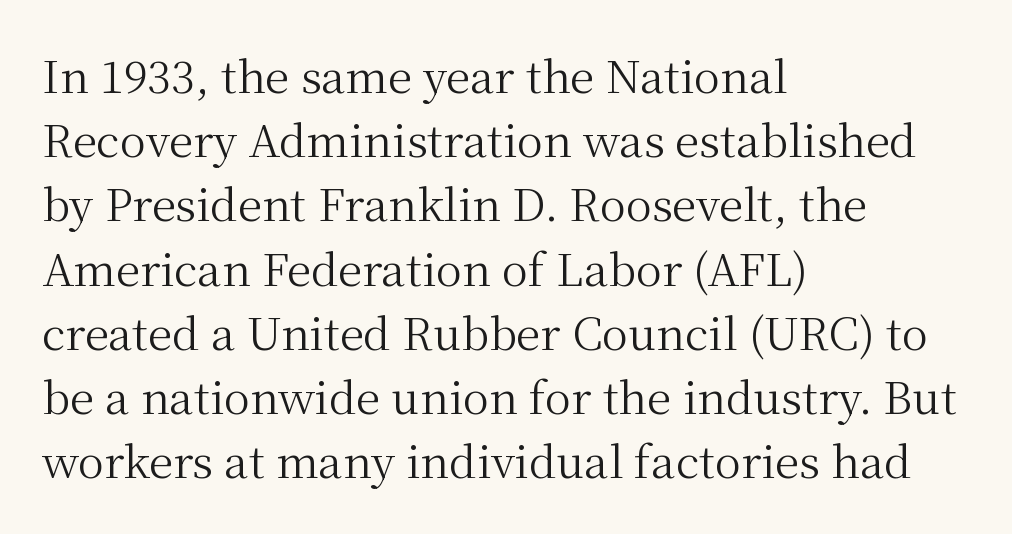
Q: Is the text bold? A: No.
Q: Is the text italic (slanted)? A: No, it is upright.
Q: Is the typeface a serif or a sans-serif typeface? A: Serif.
Q: Is the text underlined? A: No.
Q: How is the paragraph aligned? A: Left-aligned.
Q: Is the spacing between letters normal or unusually wide? A: Normal.
Q: Is the spacing between lines tight, normal or loose? A: Normal.
Q: Width (condensed, normal, or wide)? A: Normal.
Q: Stroke contrast? A: Medium.
Q: x-height? A: Medium.
Q: Monospaced? A: No.
